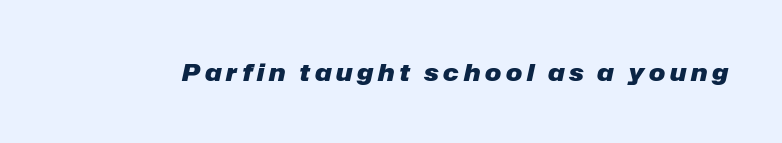
These lines were composed using italics. Chunky letters — that's bold for sure. The face used here is rendered with a markedly widened letterfit. Anything drawn beneath the words? Only blank space.
